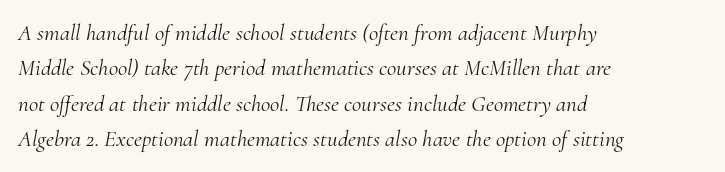
Q: Is the text bold? A: No.
Q: Is the text italic (slanted)? A: Yes, it leans right by about 10 degrees.
Q: Is the text underlined? A: No.
Q: How is the paragraph aligned? A: Left-aligned.
Q: Is the spacing between letters normal or unusually wide? A: Normal.
Q: Is the spacing between lines tight, normal or loose? A: Normal.
